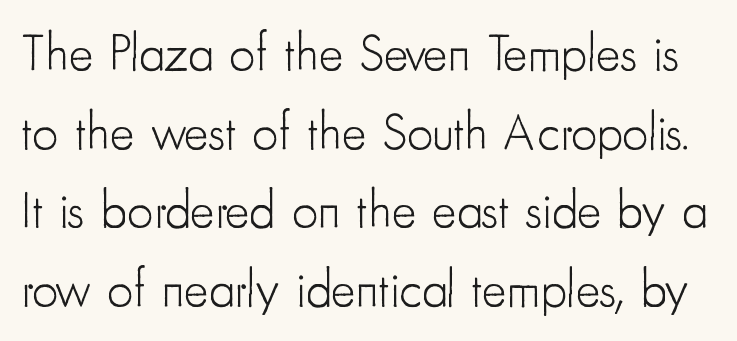
{"serif": "no", "italic": "no", "bold": "no", "weight": "light", "width": "condensed", "stroke_contrast": "low", "x_height": "small", "monospaced": "no", "underline": "no", "line_spacing": "normal", "line_spacing_ratio": 1.51, "letter_spacing": "normal", "letter_spacing_em": 0.0, "glyph_px": 52}
